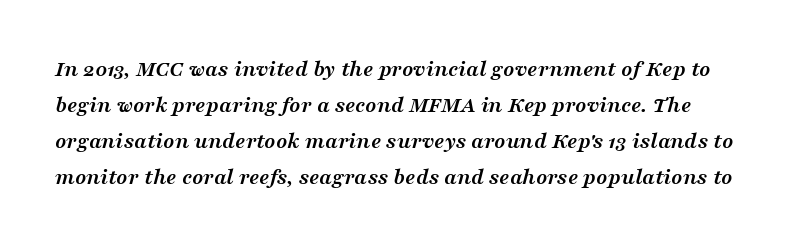
Rule under the text: the space is simply empty. The designer left line spacing at the default. This is oblique type, the kind used for emphasis or titles. The glyphs have the mass of a bold cut. There is no visible air inserted between adjacent glyphs.
